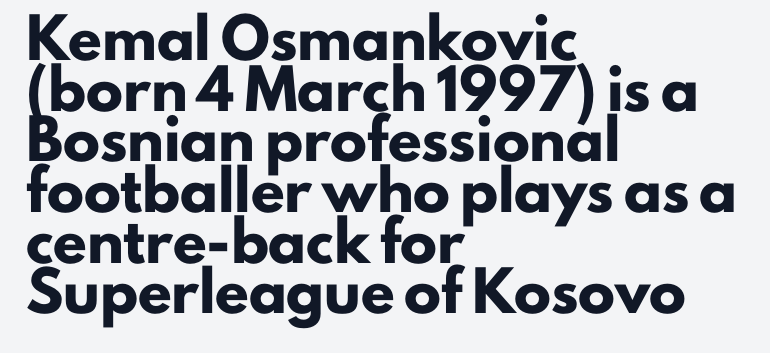
{"serif": "no", "italic": "no", "bold": "yes", "weight": "heavy", "width": "normal", "stroke_contrast": "low", "x_height": "small", "monospaced": "no", "underline": "no", "align": "left", "line_spacing": "normal", "line_spacing_ratio": 1.37, "letter_spacing": "normal", "letter_spacing_em": 0.0, "glyph_px": 37}
